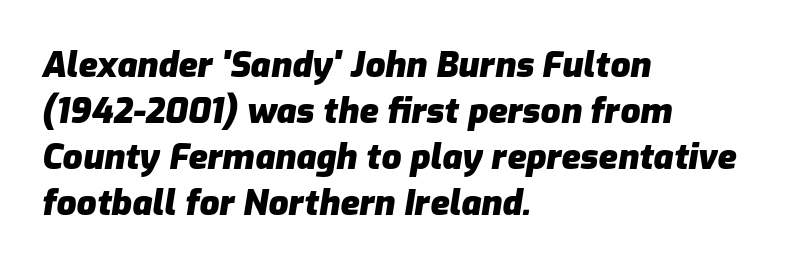
Q: Is the text bold? A: Yes.
Q: Is the text italic (slanted)? A: Yes, it leans right by about 9 degrees.
Q: Is the text underlined? A: No.
Q: How is the paragraph aligned? A: Left-aligned.
Q: Is the spacing between letters normal or unusually wide? A: Normal.
Q: Is the spacing between lines tight, normal or loose? A: Normal.
Q: Width (condensed, normal, or wide)? A: Normal.
Q: Stroke contrast? A: Low.
Q: x-height? A: Medium.
Q: Monospaced? A: No.
